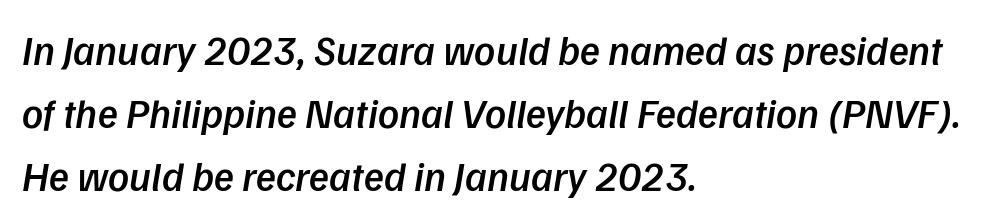
The image shows 41 px semibold type, italic (leaning right); set left-aligned, normal line spacing (1.54x), normal letter spacing, not underlined; low stroke contrast and a medium x-height.
